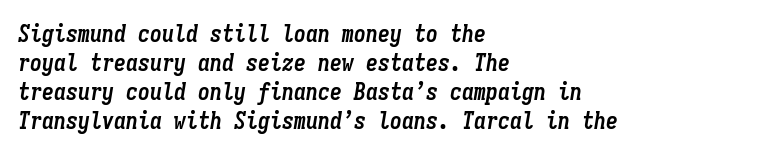
{"italic": "yes", "lean": "right", "slant_degrees": 9, "bold": "yes", "underline": "no", "align": "left", "line_spacing_ratio": 1.21, "letter_spacing": "normal", "letter_spacing_em": 0.0, "glyph_px": 24}
